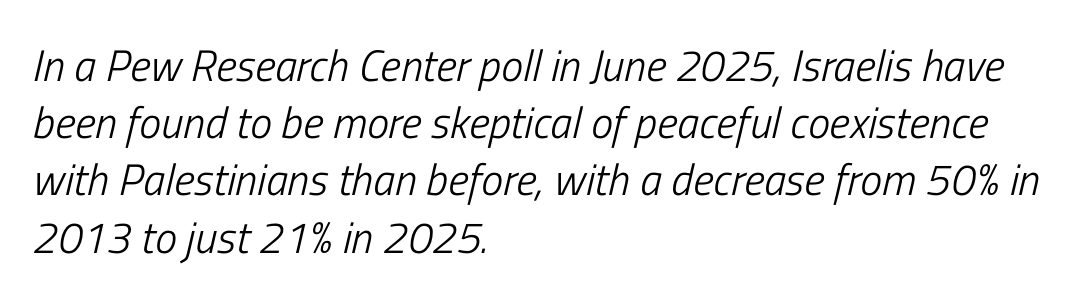
The image shows 44 px light, condensed type, italic (leaning right); set left-aligned, normal line spacing (1.3x), normal letter spacing, not underlined; low stroke contrast and a medium x-height.
